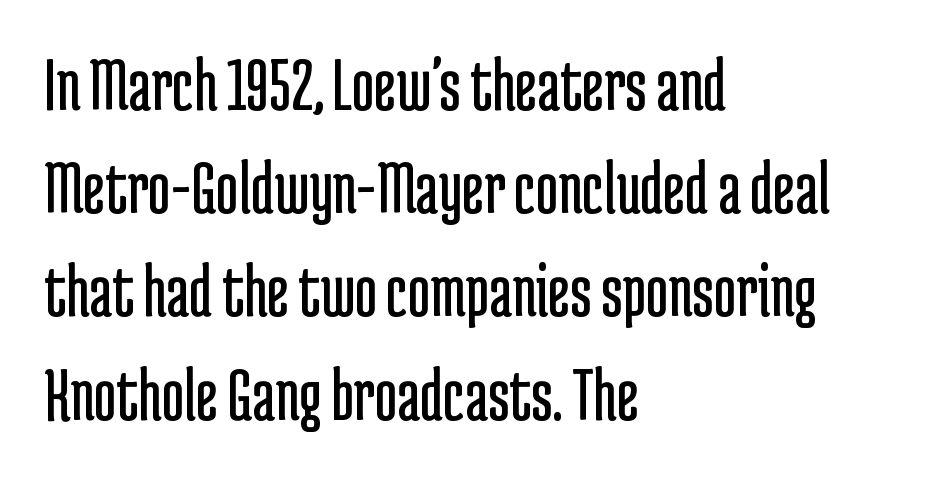
Summary of weight: not heavy and not bold. Evenly set lines give the paragraph a standard silhouette. Line starts are locked; line ends wander. Nope, no serifs anywhere on these letters.
